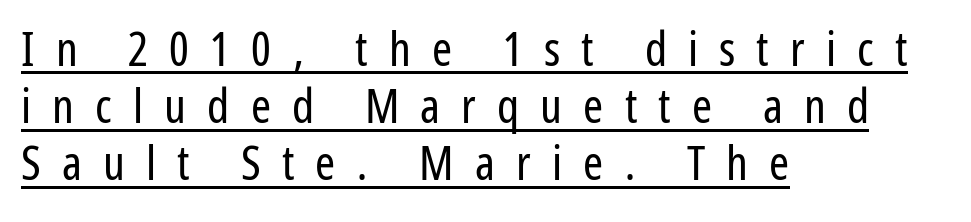
{"serif": "no", "italic": "no", "bold": "no", "weight": "regular", "width": "condensed", "stroke_contrast": "low", "x_height": "medium", "monospaced": "no", "underline": "yes", "align": "left", "line_spacing_ratio": 1.19, "letter_spacing": "wide", "letter_spacing_em": 0.44, "glyph_px": 48}
